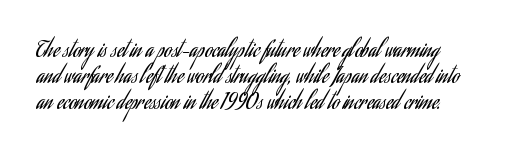
The image shows 21 px text type; set left-aligned, line spacing 1.23x, normal letter spacing, not underlined.
